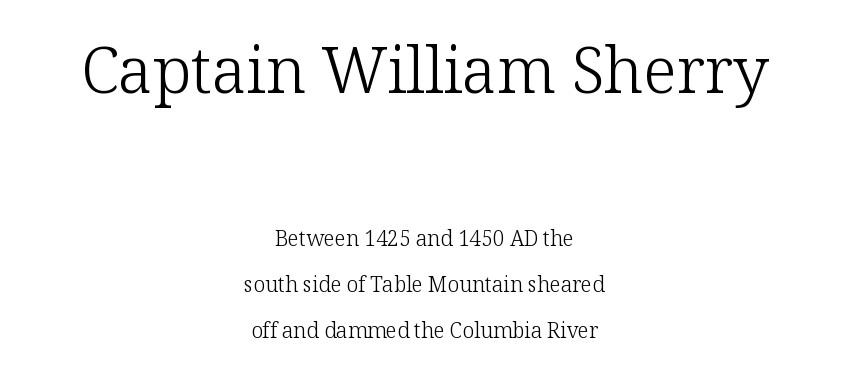
{"serif": "yes", "italic": "no", "bold": "no", "weight": "light", "width": "normal", "stroke_contrast": "low", "x_height": "medium", "monospaced": "no", "underline": "no", "align": "center", "line_spacing": "loose", "line_spacing_ratio": 2.2, "letter_spacing": "normal", "letter_spacing_em": 0.0, "larger_block": "first", "size_ratio": 3.05, "glyph_px": 64}
